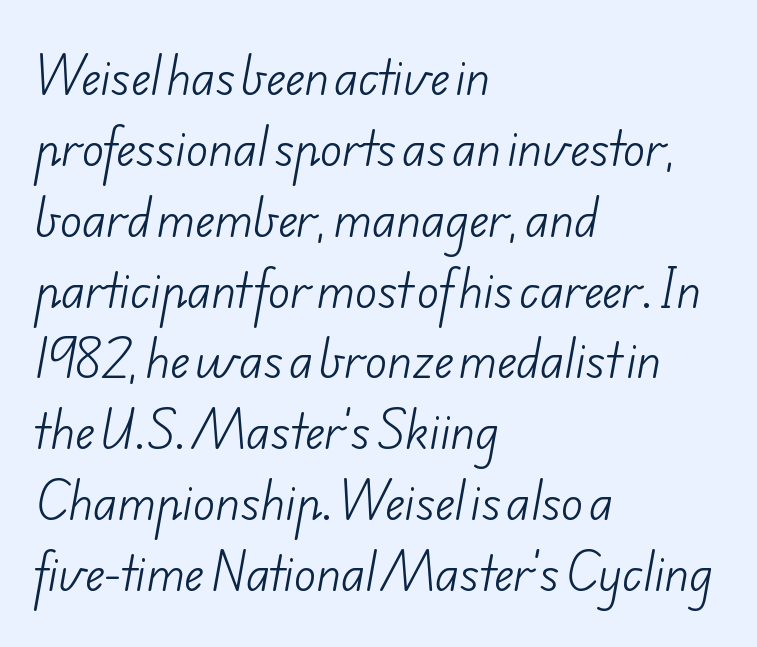
{"serif": "no", "bold": "no", "weight": "light", "width": "normal", "stroke_contrast": "low", "x_height": "small", "monospaced": "no", "underline": "no", "align": "left", "line_spacing": "normal", "line_spacing_ratio": 1.54, "letter_spacing": "normal", "letter_spacing_em": 0.0, "glyph_px": 46}
